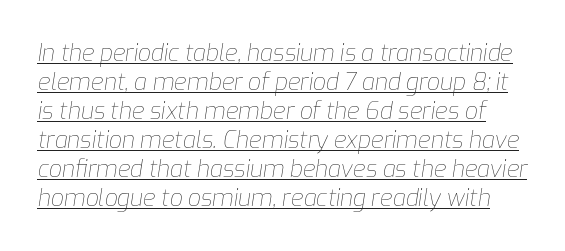
Each stroke keeps to a modest, everyday thickness or less. The type is set solid horizontally, with unmodified tracking. It's the slanting kind of type. Successive baselines arrive at the customary interval. Quick note: underline on.
